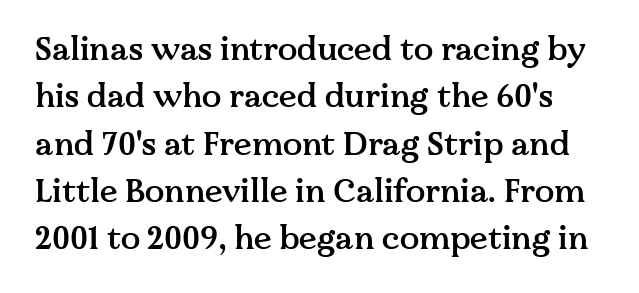
{"serif": "yes", "italic": "no", "bold": "semi", "weight": "semibold", "width": "normal", "stroke_contrast": "medium", "x_height": "medium", "monospaced": "no", "underline": "no", "line_spacing": "normal", "line_spacing_ratio": 1.48, "letter_spacing": "normal", "letter_spacing_em": 0.0, "glyph_px": 32}
